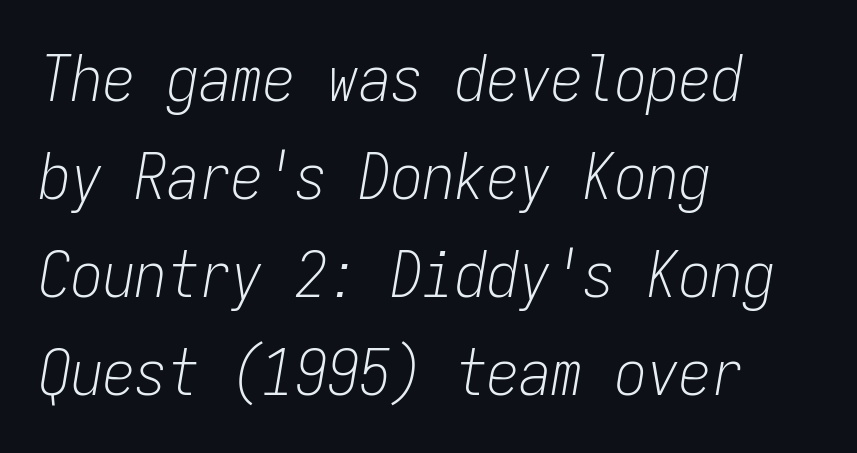
The image shows 64 px light, condensed type, italic (leaning right), monospaced; set left-aligned, normal line spacing (1.53x), normal letter spacing, not underlined; low stroke contrast and a medium x-height.
